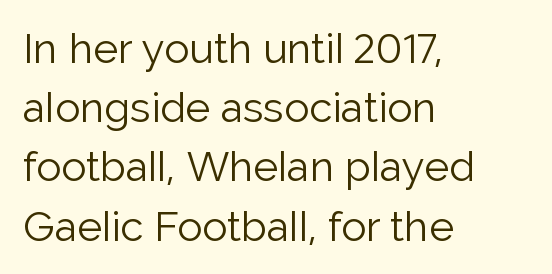
The image shows 42 px light sans-serif type, upright; set left-aligned, normal line spacing (1.41x), normal letter spacing, not underlined; low stroke contrast and a medium x-height.
